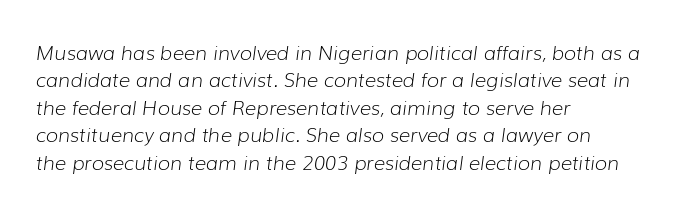
{"italic": "yes", "lean": "right", "slant_degrees": 7, "bold": "no", "underline": "no", "align": "left", "line_spacing": "normal", "line_spacing_ratio": 1.37, "letter_spacing": "normal", "letter_spacing_em": 0.0, "glyph_px": 20}
